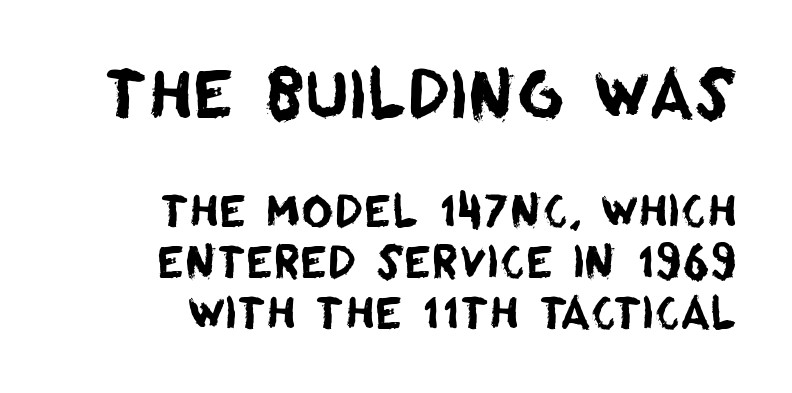
{"serif": "no", "width": "normal", "stroke_contrast": "low", "x_height": "large", "monospaced": "no", "underline": "no", "align": "right", "line_spacing_ratio": 1.16, "letter_spacing": "normal", "letter_spacing_em": 0.0, "larger_block": "first", "size_ratio": 1.5, "glyph_px": 66}
